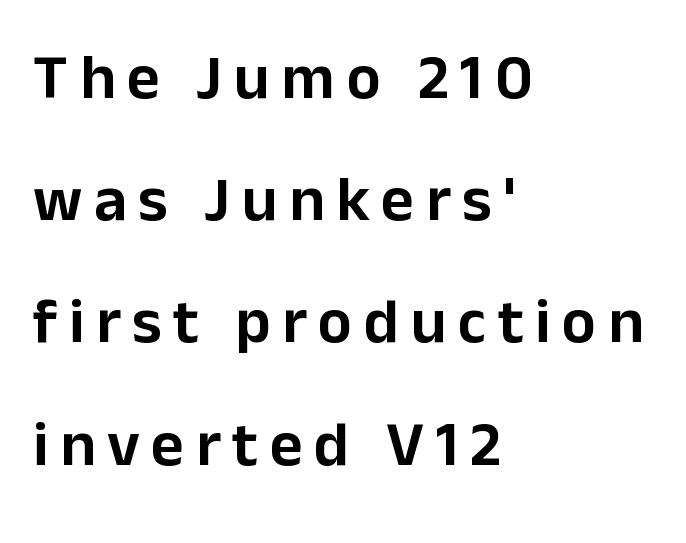
{"serif": "no", "italic": "no", "width": "normal", "stroke_contrast": "low", "x_height": "medium", "monospaced": "no", "underline": "no", "align": "left", "line_spacing": "loose", "line_spacing_ratio": 1.91, "glyph_px": 64}
